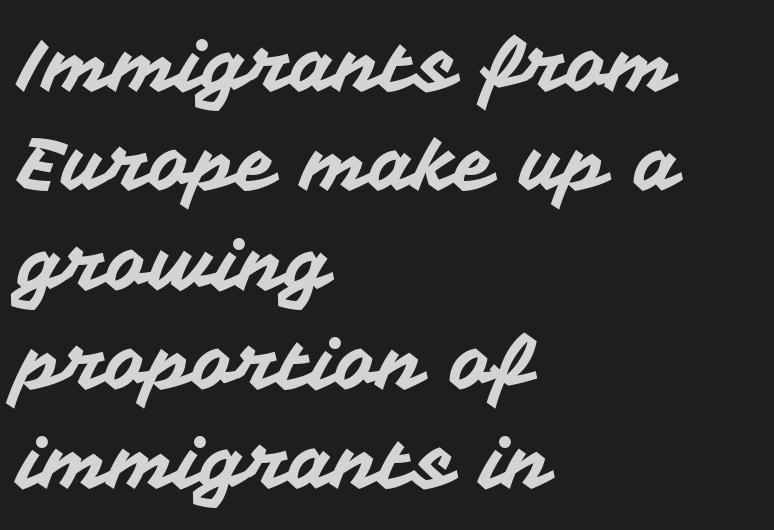
The image shows 73 px sans-serif type; set left-aligned, normal line spacing (1.36x), normal letter spacing, not underlined; medium stroke contrast and a medium x-height.
